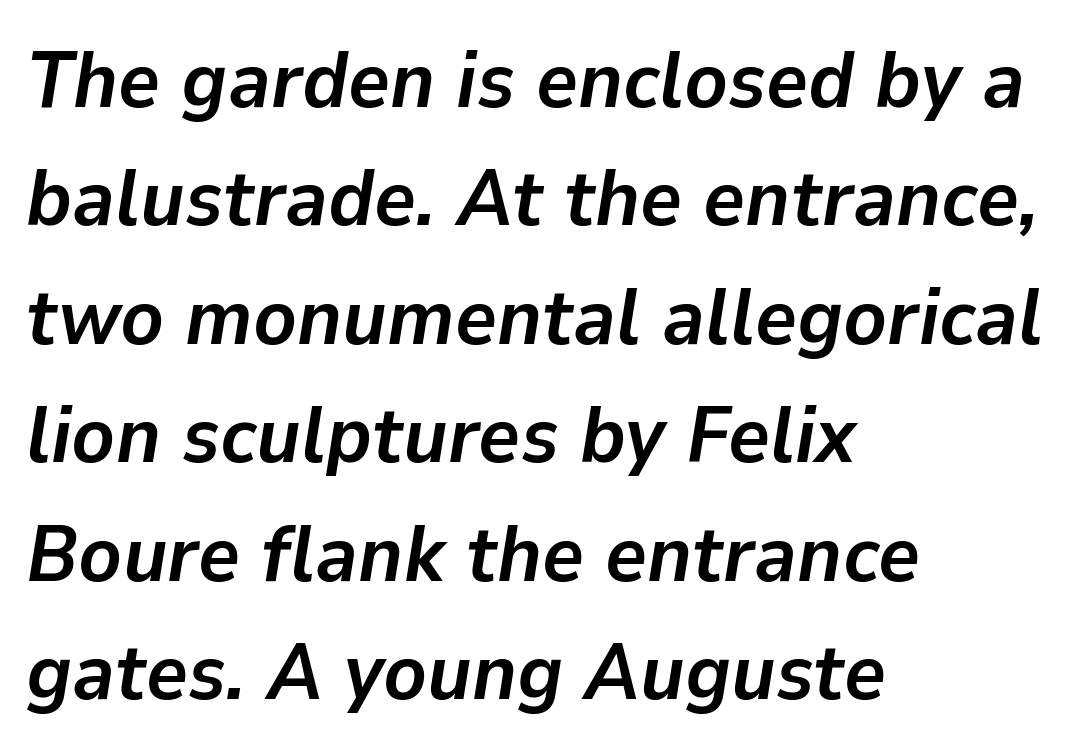
Do the characters align in a grid? No, the font is proportional. The paragraph shown leans on its left margin. Characters are canted at an angle relative to the baseline's perpendicular. There is no visible air inserted between adjacent glyphs. Only glyphs here, with clear space below each row.
